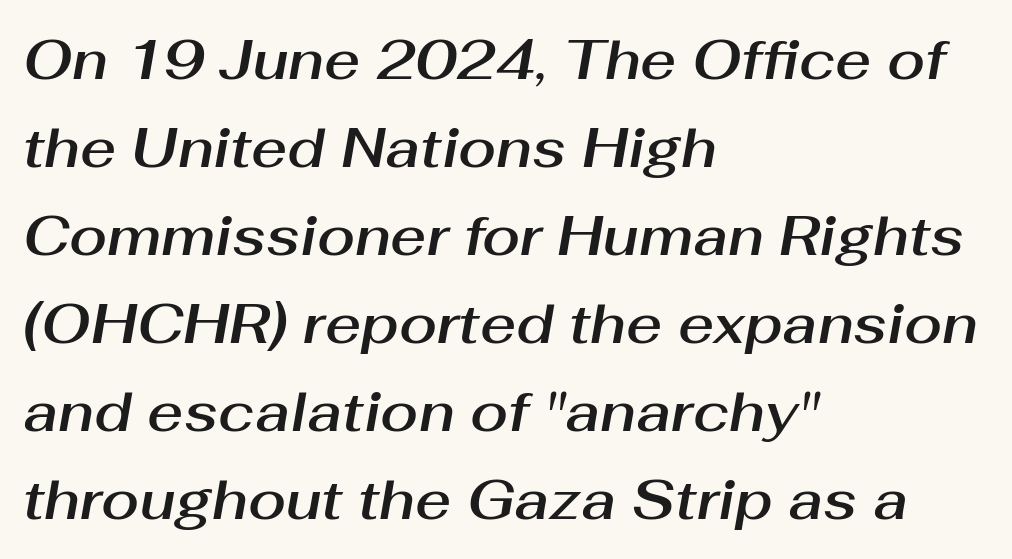
Short note: letters normally spaced. Proportional: the letters do not fall into vertical columns. A student would call this left alignment; a typographer would say flush left, rag right. Interline gaps are of average width in this sample. The letters are slanted; this is an italic face.
